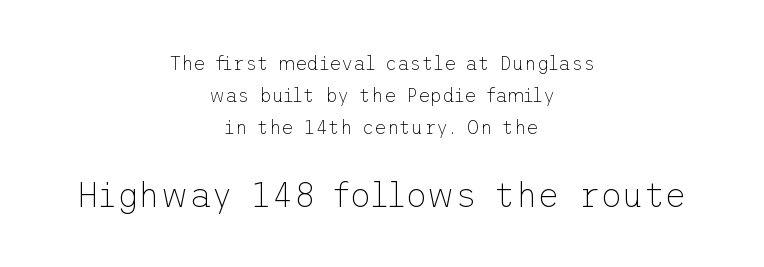
Does the type have serifs? No, each stem ends abruptly. There is no visible air inserted between adjacent glyphs. Larger block? The one below; the one above is distinctly smaller. Letters rest on an invisible, unmarked baseline. The axis of the letterforms is exactly vertical.
